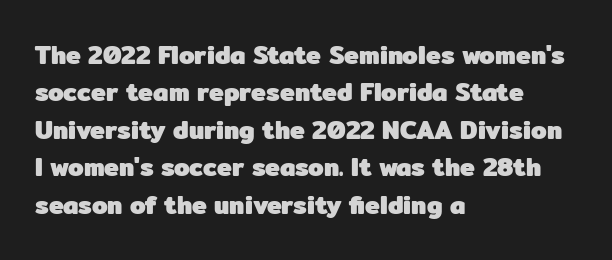
Q: Is the text bold? A: Yes.
Q: Is the text italic (slanted)? A: No, it is upright.
Q: Is the text underlined? A: No.
Q: How is the paragraph aligned? A: Left-aligned.
Q: Is the spacing between letters normal or unusually wide? A: Normal.
Q: Is the spacing between lines tight, normal or loose? A: Normal.
